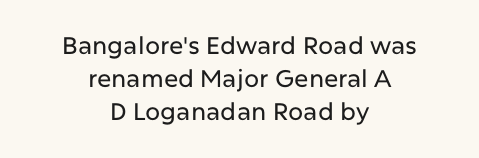
The image shows 24 px text type, upright; set centered, normal line spacing (1.38x), normal letter spacing, not underlined.
